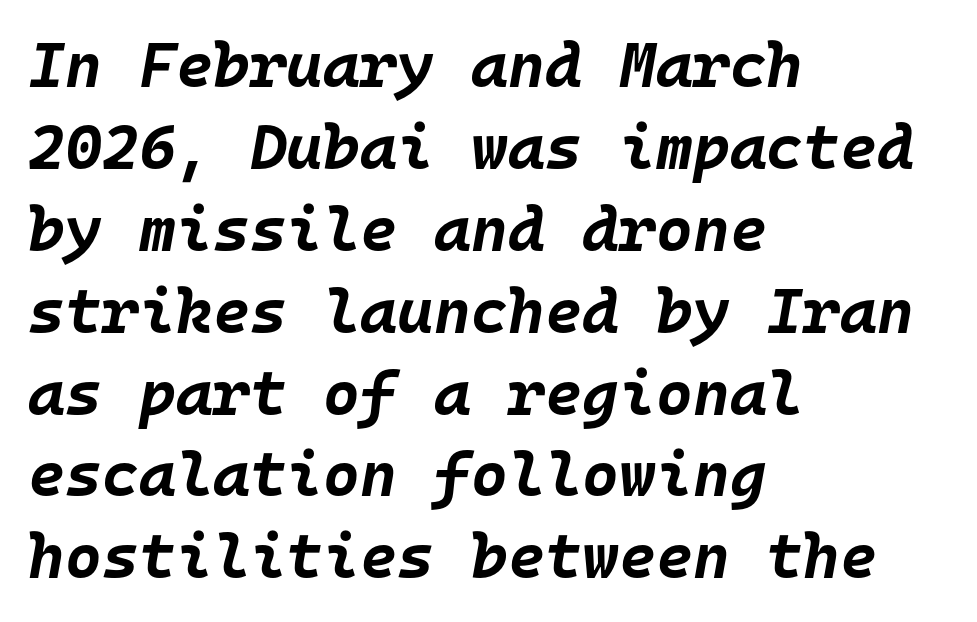
Leftover space on each line is placed entirely after the last word. Whoever set this chose a conventional vertical rhythm. You could call the tracking neutral — neither tight nor loose. The passage shown is not underscored anywhere. Is this a fixed-width face? Yes — each glyph sits in an identical cell.
